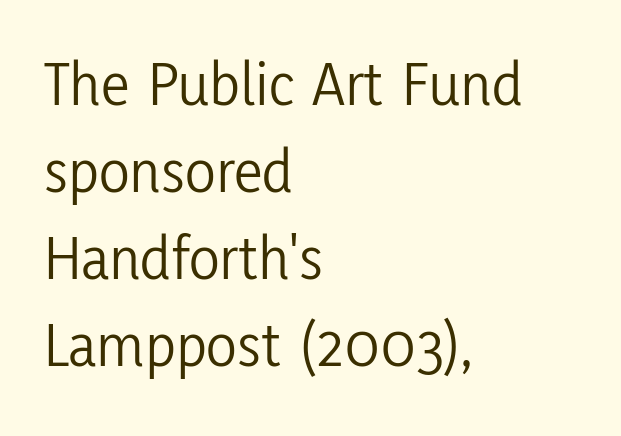
Q: Is the text bold? A: No.
Q: Is the text italic (slanted)? A: No, it is upright.
Q: Is the typeface a serif or a sans-serif typeface? A: Sans-serif.
Q: Is the text underlined? A: No.
Q: How is the paragraph aligned? A: Left-aligned.
Q: Is the spacing between letters normal or unusually wide? A: Normal.
Q: Is the spacing between lines tight, normal or loose? A: Normal.
Q: Width (condensed, normal, or wide)? A: Condensed.
Q: Stroke contrast? A: Low.
Q: x-height? A: Medium.
Q: Monospaced? A: No.
